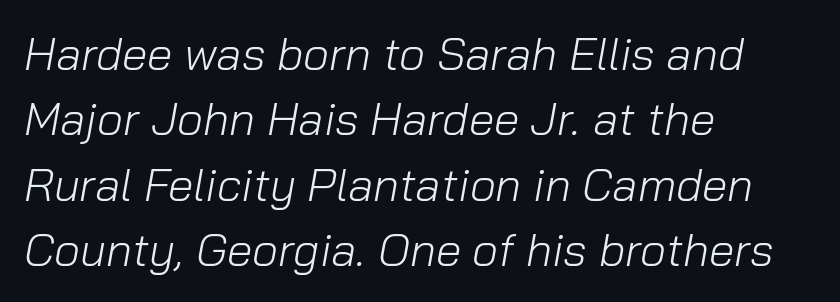
{"italic": "yes", "lean": "right", "slant_degrees": 10, "bold": "no", "weight": "light", "width": "normal", "stroke_contrast": "low", "x_height": "medium", "monospaced": "no", "underline": "no", "align": "left", "line_spacing": "normal", "line_spacing_ratio": 1.42, "letter_spacing": "normal", "letter_spacing_em": 0.0, "glyph_px": 46}
